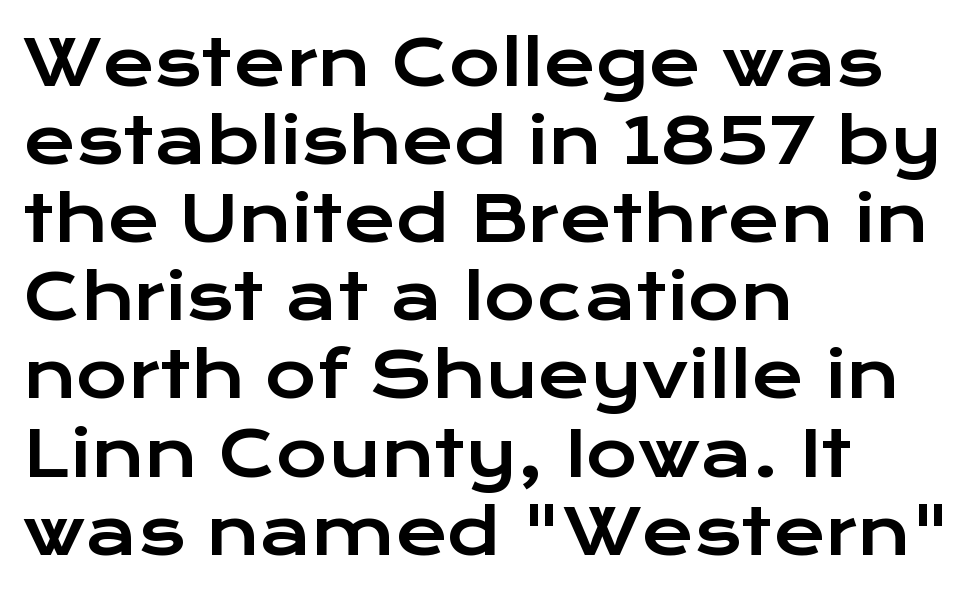
The image shows 63 px wide sans-serif type, upright; set left-aligned, line spacing 1.24x, normal letter spacing, not underlined; low stroke contrast and a medium x-height.
